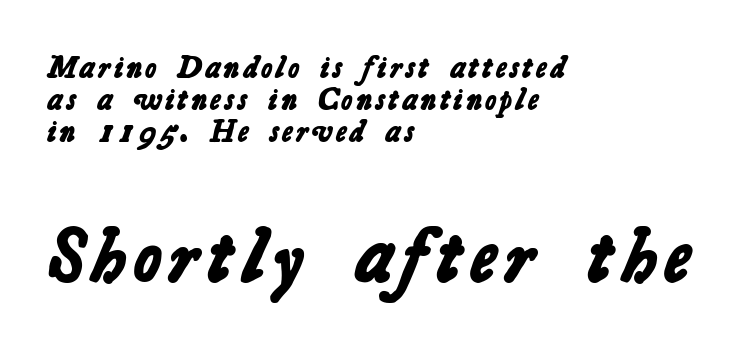
{"serif": "no", "bold": "yes", "weight": "bold", "width": "normal", "stroke_contrast": "low", "x_height": "medium", "monospaced": "no", "underline": "no", "align": "left", "line_spacing": "tight", "line_spacing_ratio": 1.04, "larger_block": "second", "size_ratio": 2.48, "glyph_px": 77}
